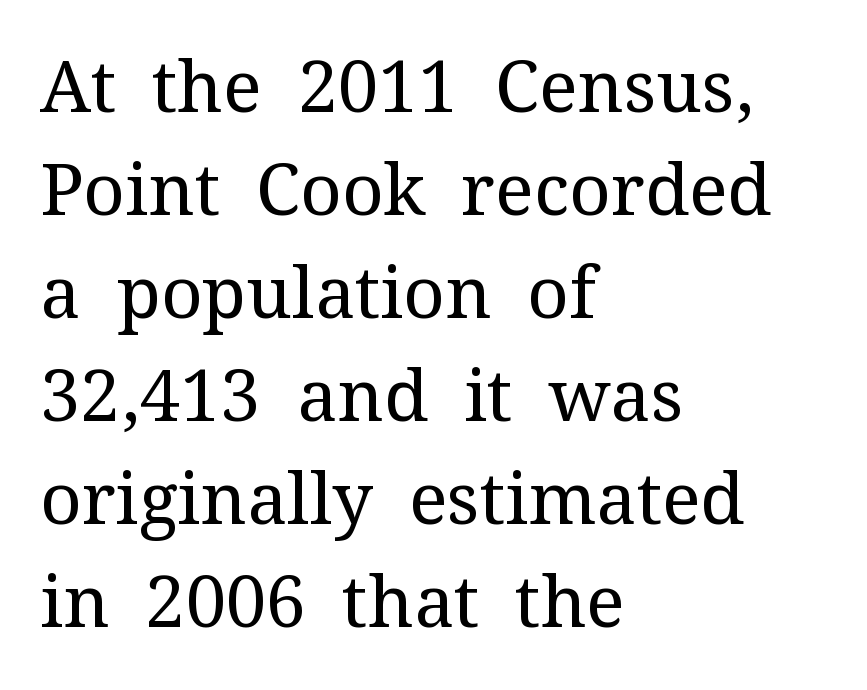
Q: Is the text bold? A: No.
Q: Is the text italic (slanted)? A: No, it is upright.
Q: Is the typeface a serif or a sans-serif typeface? A: Serif.
Q: Is the text underlined? A: No.
Q: How is the paragraph aligned? A: Left-aligned.
Q: Is the spacing between letters normal or unusually wide? A: Normal.
Q: Is the spacing between lines tight, normal or loose? A: Normal.
Q: Width (condensed, normal, or wide)? A: Normal.
Q: Stroke contrast? A: Medium.
Q: x-height? A: Medium.
Q: Monospaced? A: No.
